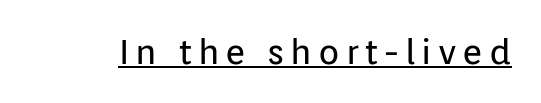
Q: Is the text bold? A: No.
Q: Is the text italic (slanted)? A: No, it is upright.
Q: Is the typeface a serif or a sans-serif typeface? A: Sans-serif.
Q: Is the text underlined? A: Yes.
Q: Width (condensed, normal, or wide)? A: Normal.
Q: Stroke contrast? A: Low.
Q: x-height? A: Medium.
Q: Monospaced? A: No.
